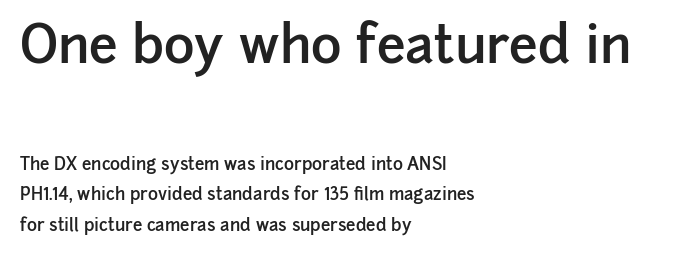
Q: Is the text bold? A: Semi-bold.
Q: Is the text italic (slanted)? A: No, it is upright.
Q: Is the typeface a serif or a sans-serif typeface? A: Sans-serif.
Q: Is the text underlined? A: No.
Q: How is the paragraph aligned? A: Left-aligned.
Q: Is the spacing between letters normal or unusually wide? A: Normal.
Q: Which block of text is set in a larger size, the first (top) or the second (bottom)? A: The first (top) one.
Q: Width (condensed, normal, or wide)? A: Normal.
Q: Stroke contrast? A: Low.
Q: x-height? A: Medium.
Q: Monospaced? A: No.
